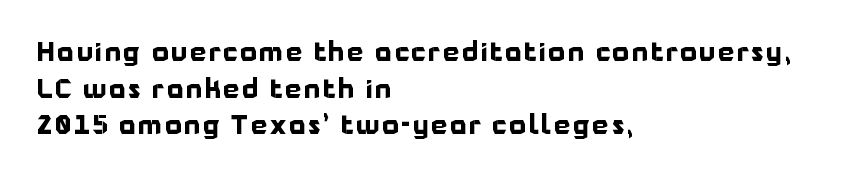
{"italic": "no", "bold": "yes", "underline": "no", "align": "left", "line_spacing": "normal", "line_spacing_ratio": 1.41, "glyph_px": 26}
